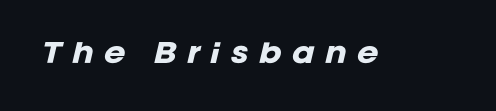
{"italic": "yes", "lean": "right", "slant_degrees": 12, "bold": "yes", "underline": "no", "letter_spacing": "wide", "letter_spacing_em": 0.39, "glyph_px": 26}
